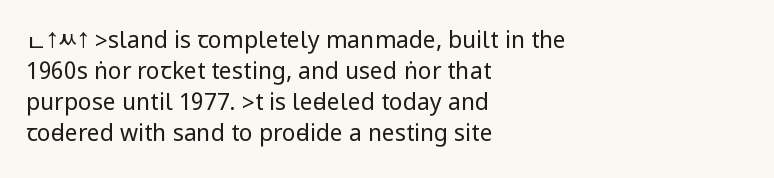
Q: Is the text bold? A: No.
Q: Is the text italic (slanted)? A: No, it is upright.
Q: Is the text underlined? A: No.
Q: How is the paragraph aligned? A: Left-aligned.
Q: Is the spacing between letters normal or unusually wide? A: Normal.
Q: Is the spacing between lines tight, normal or loose? A: Normal.
